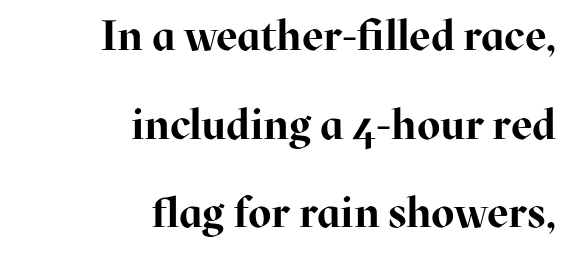
The image shows 42 px bold serif type, upright; set right-aligned, loose line spacing (2.11x), normal letter spacing, not underlined; high stroke contrast and a medium x-height.
